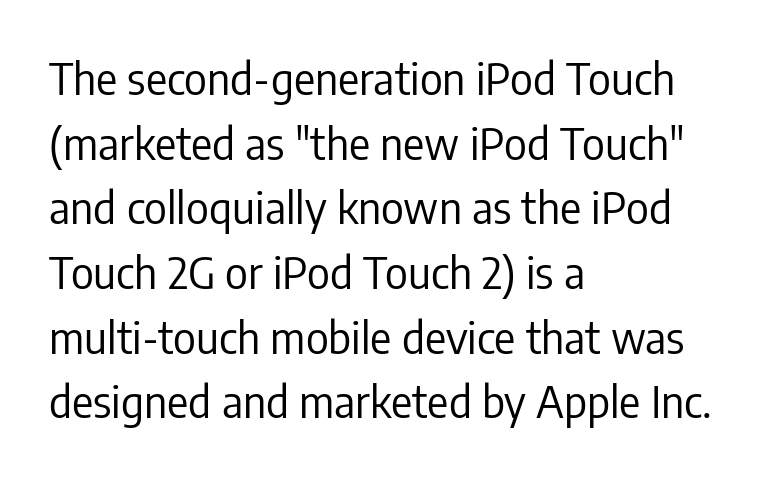
Stroke mass is kept to a normal reading level or below. Whoever set this chose a conventional vertical rhythm. Caption: standard tracking, unaltered. Does the copy run flush right? No — it runs flush left. If you drew a line through each stem, it would be perfectly vertical. Observe the absence of serifs on each vertical stroke in this sample.
